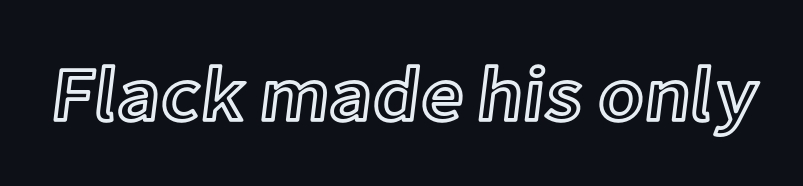
The gaps between neighbouring characters are ordinary and unremarkable. Varying glyph widths throughout — classic text-font behaviour. The zone under the glyphs is completely vacant.
